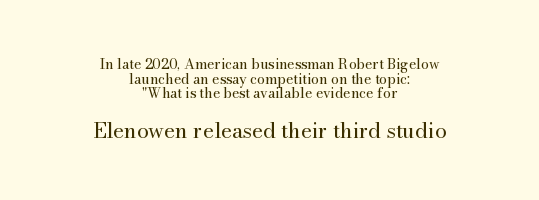
{"italic": "no", "bold": "no", "underline": "no", "align": "center", "line_spacing": "tight", "line_spacing_ratio": 1.05, "letter_spacing": "normal", "letter_spacing_em": 0.0, "larger_block": "second", "size_ratio": 1.5, "glyph_px": 21}
